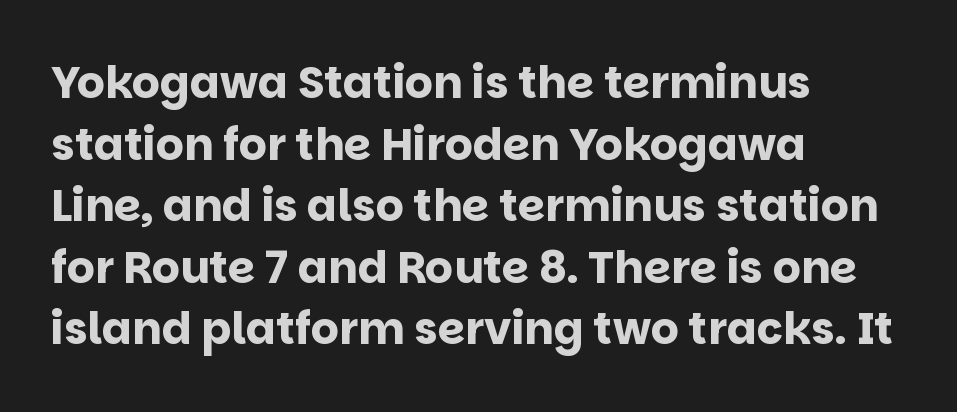
{"serif": "no", "italic": "no", "bold": "yes", "weight": "bold", "width": "normal", "stroke_contrast": "low", "x_height": "large", "monospaced": "no", "underline": "no", "align": "left", "line_spacing": "normal", "line_spacing_ratio": 1.4, "letter_spacing": "normal", "letter_spacing_em": 0.0, "glyph_px": 44}
